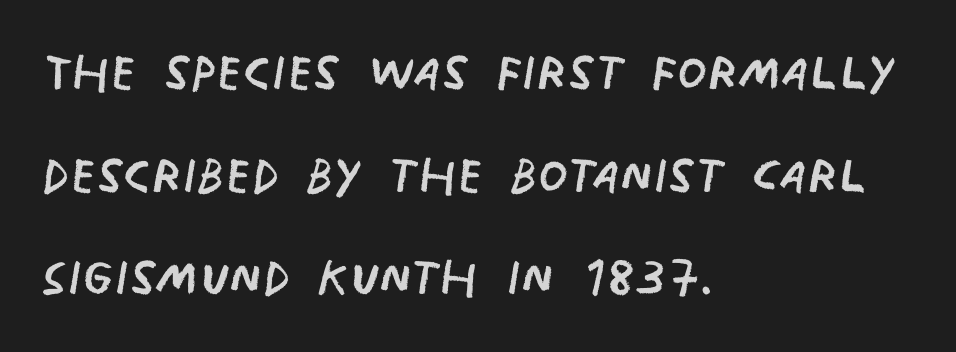
{"serif": "no", "bold": "no", "weight": "regular", "width": "condensed", "stroke_contrast": "low", "x_height": "large", "monospaced": "no", "underline": "no", "align": "left", "line_spacing": "normal", "line_spacing_ratio": 1.51, "letter_spacing": "normal", "letter_spacing_em": 0.0, "glyph_px": 68}
